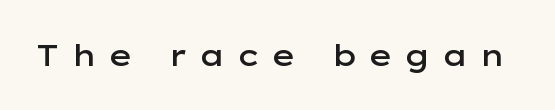
The image shows 30 px semibold, wide sans-serif type, upright; set unusually wide letter spacing (+0.38 em), not underlined; low stroke contrast and a medium x-height.
